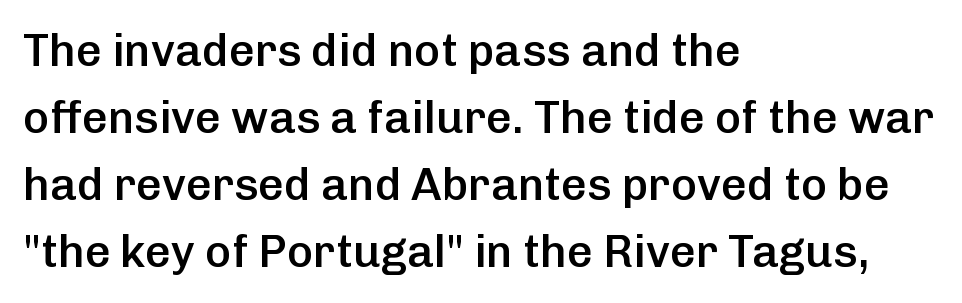
{"serif": "no", "italic": "no", "bold": "semi", "weight": "semibold", "width": "normal", "stroke_contrast": "low", "x_height": "medium", "monospaced": "no", "underline": "no", "align": "left", "line_spacing": "normal", "line_spacing_ratio": 1.49, "letter_spacing": "normal", "letter_spacing_em": 0.0, "glyph_px": 45}
